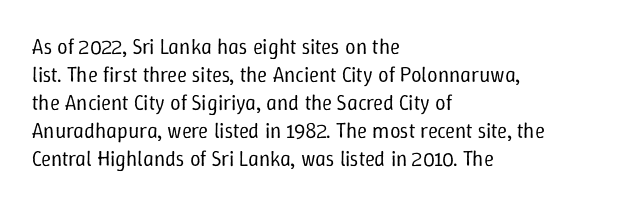
The paragraph has a hard left edge and a soft right edge. Rows of type keep a routine distance in the vertical direction. The letters sit at their default tracking, neither squeezed nor spread. Posture: vertical.
